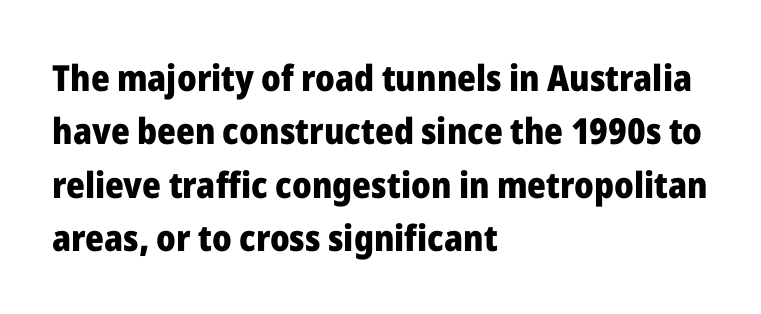
The image shows 36 px heavy sans-serif type, upright; set left-aligned, normal line spacing (1.48x), normal letter spacing, not underlined; low stroke contrast and a medium x-height.
